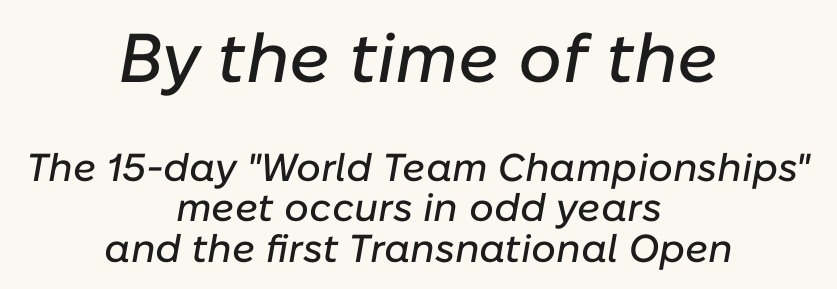
{"italic": "yes", "lean": "right", "slant_degrees": 10, "width": "normal", "stroke_contrast": "low", "x_height": "medium", "monospaced": "no", "underline": "no", "align": "center", "line_spacing": "tight", "line_spacing_ratio": 1.03, "letter_spacing": "normal", "letter_spacing_em": 0.0, "larger_block": "first", "size_ratio": 1.77, "glyph_px": 69}
